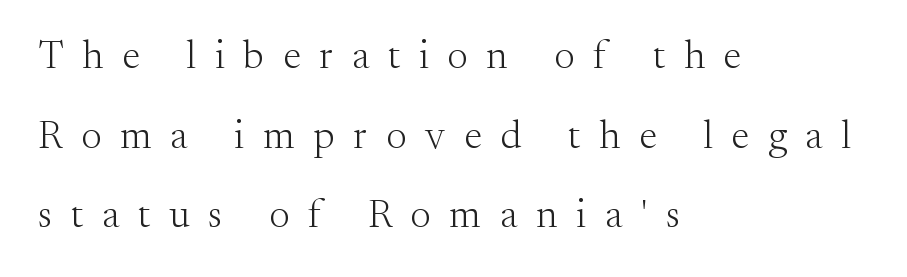
Nobody drew a line under any word here. Weight: in the light-to-regular range. The passage shown stacks its lines with a broad gap. Letter spacing: wide. If you drew a line through each stem, it would be perfectly vertical. If you drew a ruler down the left edge, every line would touch it.
